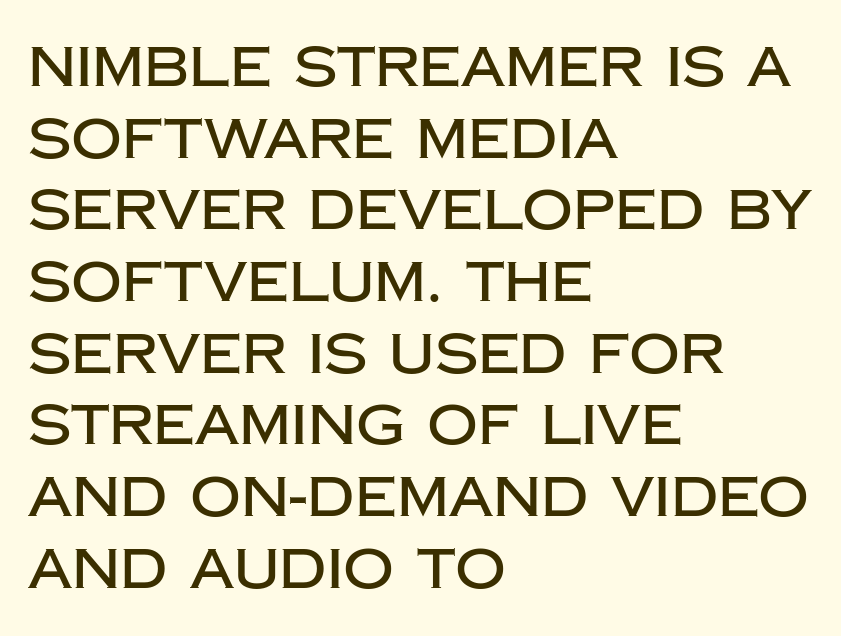
Q: Is the text italic (slanted)? A: No, it is upright.
Q: Is the typeface a serif or a sans-serif typeface? A: Sans-serif.
Q: Is the text underlined? A: No.
Q: How is the paragraph aligned? A: Left-aligned.
Q: Is the spacing between letters normal or unusually wide? A: Normal.
Q: Is the spacing between lines tight, normal or loose? A: Normal.
Q: Width (condensed, normal, or wide)? A: Normal.
Q: Stroke contrast? A: Low.
Q: x-height? A: Large.
Q: Monospaced? A: No.
